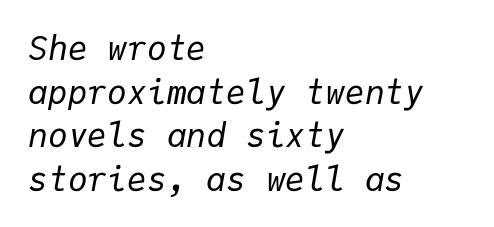
{"italic": "yes", "lean": "right", "slant_degrees": 9, "bold": "no", "weight": "regular", "width": "normal", "stroke_contrast": "low", "x_height": "medium", "monospaced": "yes", "underline": "no", "align": "left", "line_spacing": "normal", "line_spacing_ratio": 1.32, "letter_spacing": "normal", "letter_spacing_em": 0.0, "glyph_px": 33}
